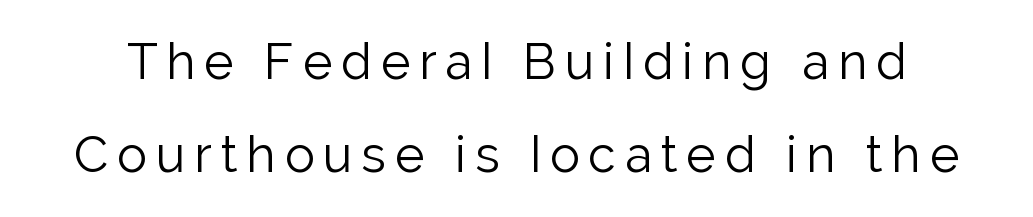
{"serif": "no", "italic": "no", "bold": "no", "weight": "light", "width": "normal", "stroke_contrast": "low", "x_height": "medium", "monospaced": "no", "underline": "no", "line_spacing_ratio": 1.87, "glyph_px": 50}
